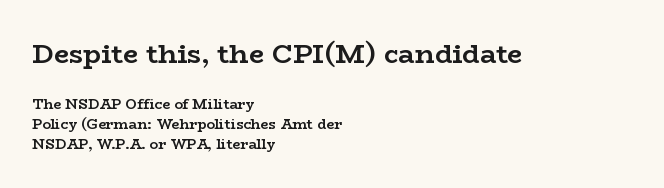
The image shows 27 px bold type, upright; set left-aligned, normal line spacing (1.45x), normal letter spacing, not underlined; the first (top) block is 1.93x larger.
